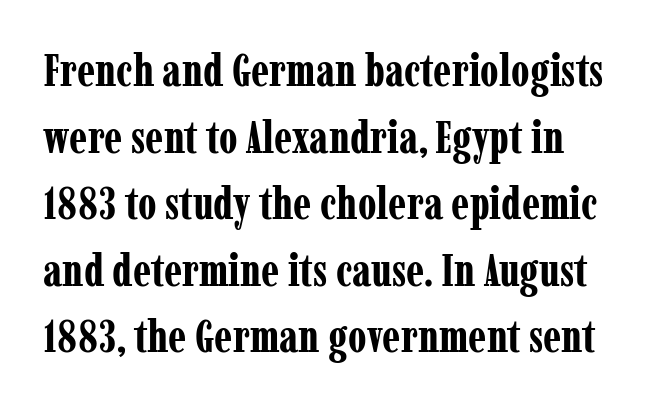
Q: Is the text bold? A: Yes.
Q: Is the text italic (slanted)? A: No, it is upright.
Q: Is the typeface a serif or a sans-serif typeface? A: Serif.
Q: Is the text underlined? A: No.
Q: Is the spacing between letters normal or unusually wide? A: Normal.
Q: Is the spacing between lines tight, normal or loose? A: Normal.
Q: Width (condensed, normal, or wide)? A: Condensed.
Q: Stroke contrast? A: Low.
Q: x-height? A: Medium.
Q: Monospaced? A: No.
